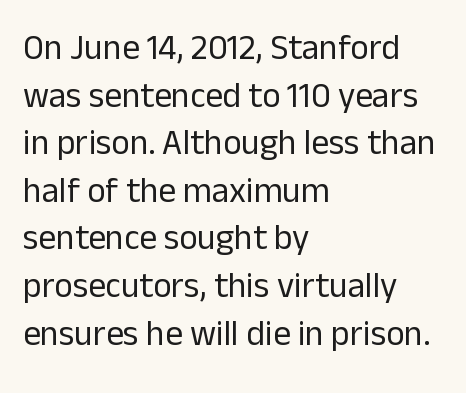
Q: Is the text bold? A: No.
Q: Is the text italic (slanted)? A: No, it is upright.
Q: Is the typeface a serif or a sans-serif typeface? A: Sans-serif.
Q: Is the text underlined? A: No.
Q: How is the paragraph aligned? A: Left-aligned.
Q: Is the spacing between letters normal or unusually wide? A: Normal.
Q: Is the spacing between lines tight, normal or loose? A: Normal.
Q: Width (condensed, normal, or wide)? A: Normal.
Q: Stroke contrast? A: Low.
Q: x-height? A: Medium.
Q: Monospaced? A: No.
